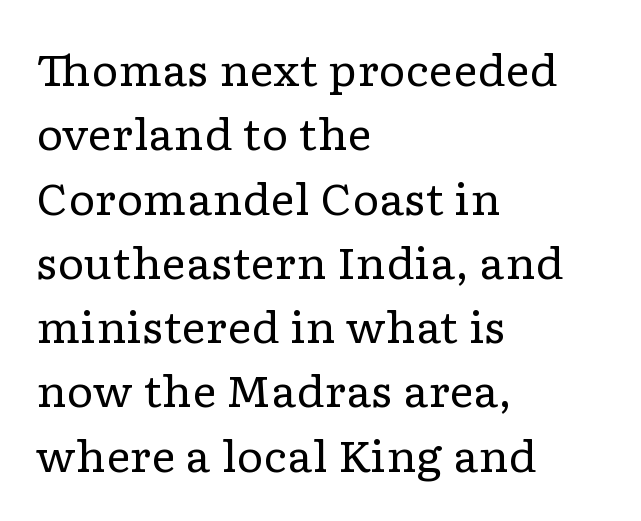
{"serif": "yes", "italic": "no", "bold": "no", "weight": "regular", "width": "wide", "stroke_contrast": "low", "x_height": "medium", "monospaced": "no", "underline": "no", "align": "left", "line_spacing": "normal", "line_spacing_ratio": 1.53, "letter_spacing": "normal", "letter_spacing_em": 0.0, "glyph_px": 42}
